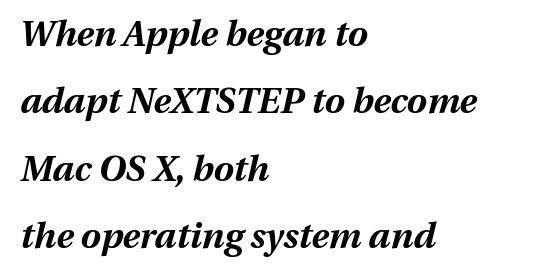
Q: Is the text bold? A: Yes.
Q: Is the text italic (slanted)? A: Yes, it leans right by about 13 degrees.
Q: Is the text underlined? A: No.
Q: How is the paragraph aligned? A: Left-aligned.
Q: Is the spacing between letters normal or unusually wide? A: Normal.
Q: Width (condensed, normal, or wide)? A: Normal.
Q: Stroke contrast? A: Medium.
Q: x-height? A: Medium.
Q: Monospaced? A: No.
